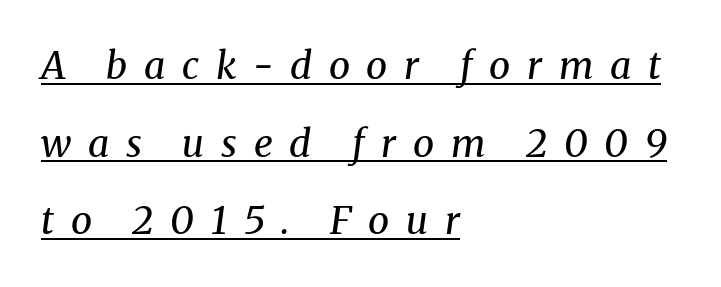
The image shows 38 px regular-weight serif type, italic (leaning right); set left-aligned, loose line spacing (2.04x), unusually wide letter spacing (+0.44 em), underlined; medium stroke contrast and a medium x-height.
